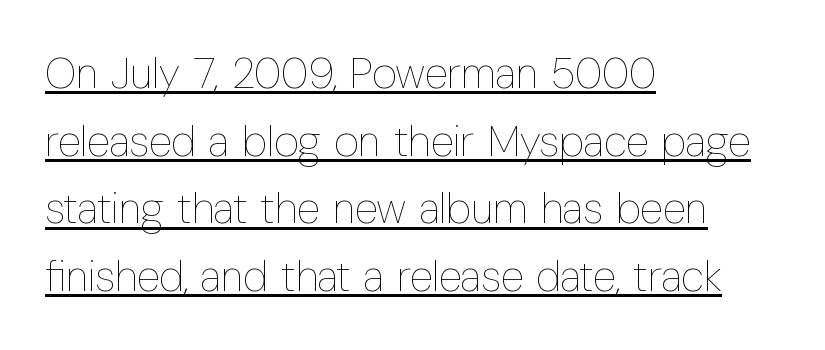
Leftover space on each line is placed entirely after the last word. Honestly, the letter spacing is just normal — you wouldn't notice it. Students, observe: this is what conventionally led text looks like. Every word sits above its own underline. Do the characters align in a grid? No, the font is proportional.
